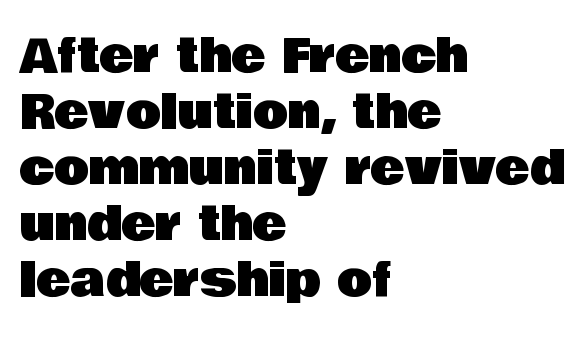
The image shows 46 px sans-serif type, upright; set left-aligned, line spacing 1.22x, normal letter spacing, not underlined; low stroke contrast and a large x-height.
